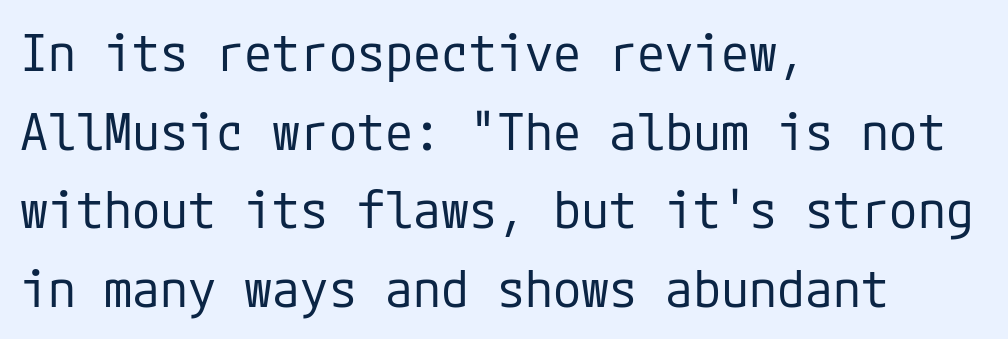
You can tell it's not italic because the verticals are truly vertical. Is this a sans? Yes — the strokes have no serifs. Regarding leading, the lines here are spaced in the standard way. Bold? No — there's no thickening of the strokes.
